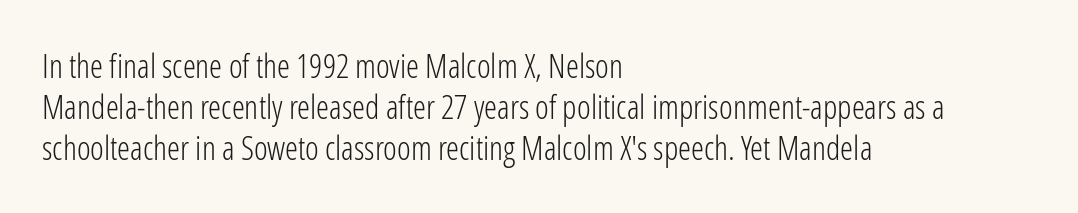
{"serif": "no", "italic": "no", "bold": "no", "weight": "light", "width": "condensed", "stroke_contrast": "low", "x_height": "medium", "monospaced": "no", "underline": "no", "align": "left", "line_spacing": "normal", "line_spacing_ratio": 1.25, "letter_spacing": "normal", "letter_spacing_em": 0.0, "glyph_px": 33}
